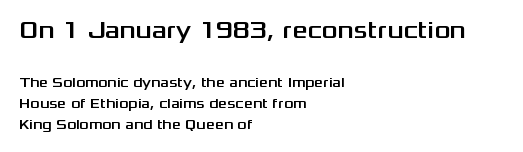
The image shows 24 px text type, upright; set left-aligned, normal line spacing (1.52x), normal letter spacing, not underlined; the first (top) block is 1.71x larger.
